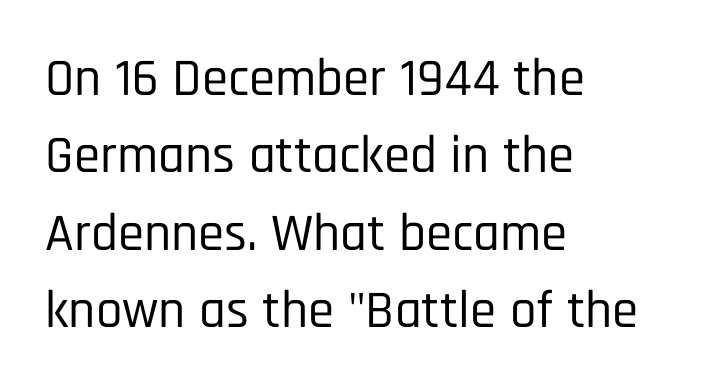
{"serif": "no", "italic": "no", "width": "condensed", "stroke_contrast": "low", "x_height": "large", "monospaced": "no", "underline": "no", "align": "left", "line_spacing": "normal", "line_spacing_ratio": 1.46, "letter_spacing": "normal", "letter_spacing_em": 0.0, "glyph_px": 53}
